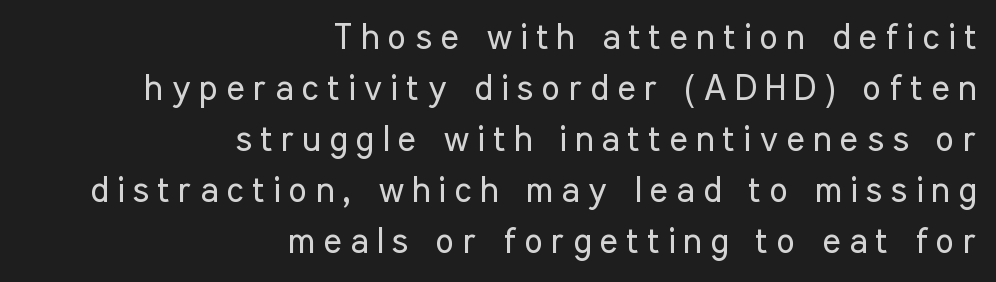
{"serif": "no", "italic": "no", "bold": "no", "weight": "regular", "width": "condensed", "stroke_contrast": "low", "x_height": "medium", "monospaced": "no", "underline": "no", "align": "right", "line_spacing": "normal", "line_spacing_ratio": 1.46, "letter_spacing": "wide", "letter_spacing_em": 0.24, "glyph_px": 35}
